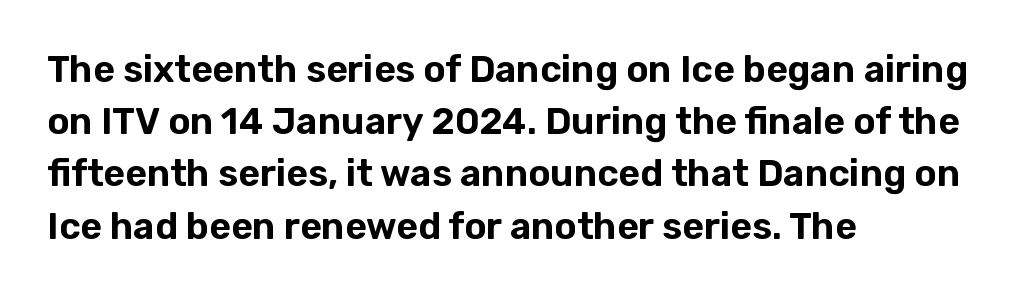
The letters advance in unequal steps, a hallmark of proportional type. Letterform terminals end flat and unadorned throughout the passage. Underlining? Definitely not there. This sample uses an upright cut, with every glyph sitting square on the baseline. Characters follow at the spacing the type designer built in.
